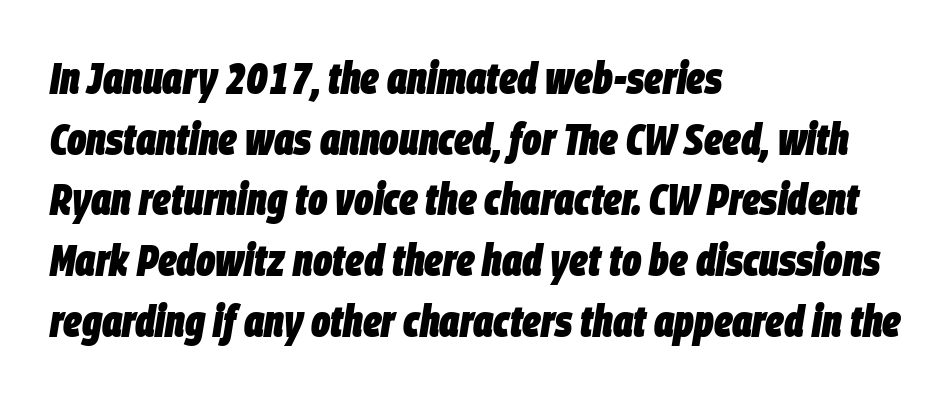
Q: Is the text bold? A: Yes.
Q: Is the text italic (slanted)? A: Yes, it leans right by about 9 degrees.
Q: Is the text underlined? A: No.
Q: How is the paragraph aligned? A: Left-aligned.
Q: Is the spacing between letters normal or unusually wide? A: Normal.
Q: Is the spacing between lines tight, normal or loose? A: Normal.
Q: Width (condensed, normal, or wide)? A: Condensed.
Q: Stroke contrast? A: Low.
Q: x-height? A: Large.
Q: Monospaced? A: No.
